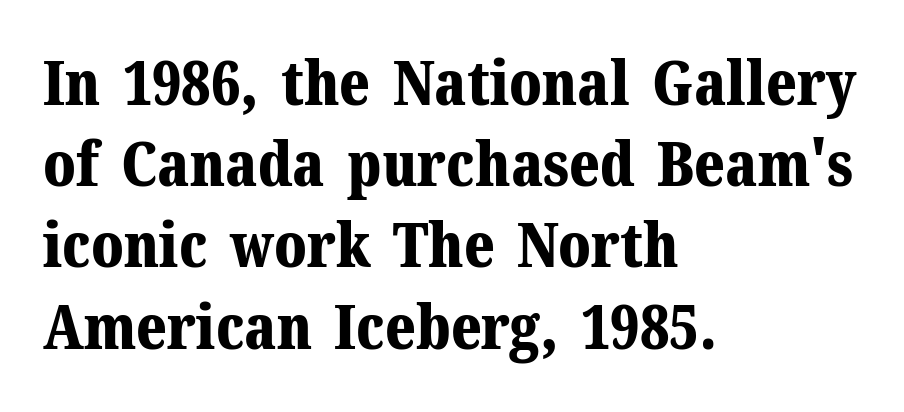
{"serif": "yes", "italic": "no", "bold": "yes", "weight": "bold", "width": "normal", "stroke_contrast": "medium", "x_height": "medium", "monospaced": "no", "underline": "no", "align": "left", "line_spacing": "normal", "line_spacing_ratio": 1.31, "letter_spacing": "normal", "letter_spacing_em": 0.0, "glyph_px": 62}
